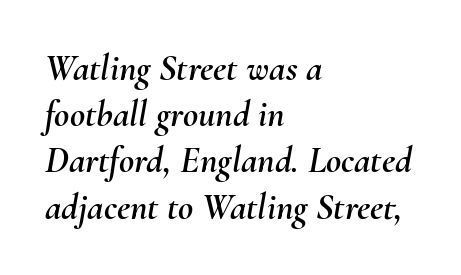
{"italic": "yes", "lean": "right", "slant_degrees": 10, "width": "normal", "stroke_contrast": "medium", "x_height": "small", "monospaced": "no", "underline": "no", "align": "left", "line_spacing": "normal", "line_spacing_ratio": 1.25, "letter_spacing": "normal", "letter_spacing_em": 0.0, "glyph_px": 37}
